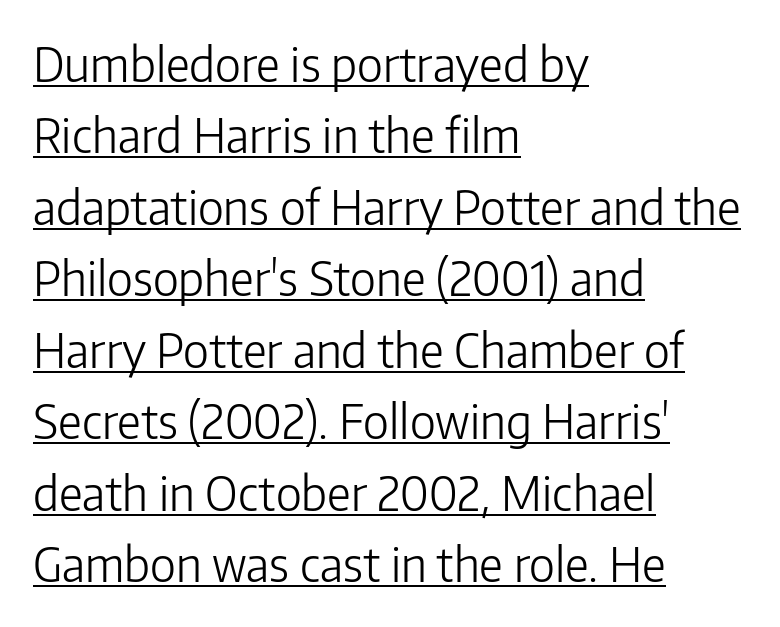
Q: Is the text bold? A: No.
Q: Is the text italic (slanted)? A: No, it is upright.
Q: Is the typeface a serif or a sans-serif typeface? A: Sans-serif.
Q: Is the text underlined? A: Yes.
Q: How is the paragraph aligned? A: Left-aligned.
Q: Is the spacing between letters normal or unusually wide? A: Normal.
Q: Is the spacing between lines tight, normal or loose? A: Normal.
Q: Width (condensed, normal, or wide)? A: Normal.
Q: Stroke contrast? A: Low.
Q: x-height? A: Medium.
Q: Monospaced? A: No.
